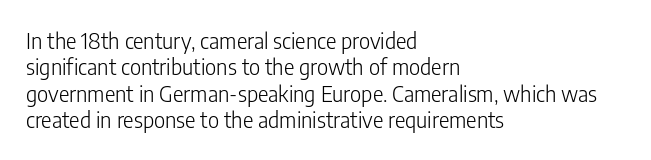
Q: Is the text bold? A: No.
Q: Is the text italic (slanted)? A: No, it is upright.
Q: Is the text underlined? A: No.
Q: How is the paragraph aligned? A: Left-aligned.
Q: Is the spacing between letters normal or unusually wide? A: Normal.
